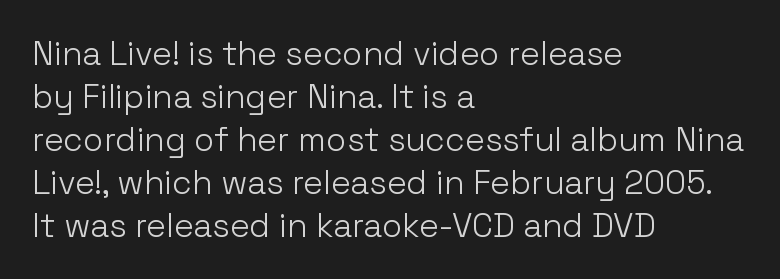
Q: Is the text bold? A: No.
Q: Is the text italic (slanted)? A: No, it is upright.
Q: Is the typeface a serif or a sans-serif typeface? A: Sans-serif.
Q: Is the text underlined? A: No.
Q: How is the paragraph aligned? A: Left-aligned.
Q: Is the spacing between letters normal or unusually wide? A: Normal.
Q: Is the spacing between lines tight, normal or loose? A: Normal.
Q: Width (condensed, normal, or wide)? A: Normal.
Q: Stroke contrast? A: Low.
Q: x-height? A: Medium.
Q: Monospaced? A: No.
